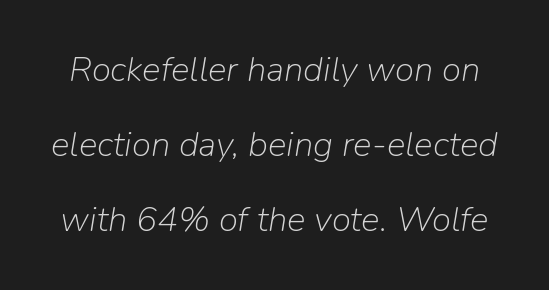
{"italic": "yes", "lean": "right", "slant_degrees": 9, "bold": "no", "weight": "light", "width": "normal", "stroke_contrast": "low", "x_height": "medium", "monospaced": "no", "underline": "no", "line_spacing": "loose", "line_spacing_ratio": 2.15, "letter_spacing": "normal", "letter_spacing_em": 0.0, "glyph_px": 35}
